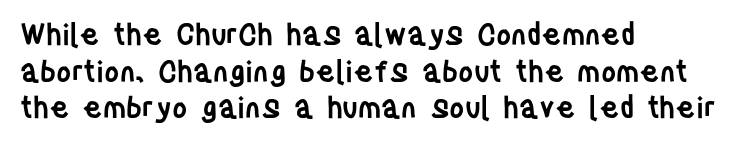
{"serif": "no", "italic": "no", "bold": "semi", "weight": "semibold", "width": "condensed", "stroke_contrast": "low", "x_height": "large", "monospaced": "no", "underline": "no", "align": "left", "line_spacing": "normal", "line_spacing_ratio": 1.26, "letter_spacing": "normal", "letter_spacing_em": 0.0, "glyph_px": 29}
